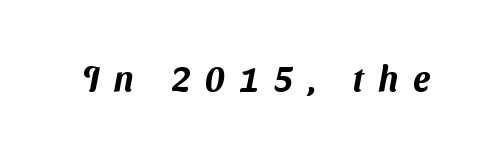
{"serif": "no", "width": "normal", "stroke_contrast": "medium", "x_height": "medium", "monospaced": "no", "underline": "no", "letter_spacing": "wide", "letter_spacing_em": 0.43, "glyph_px": 35}
